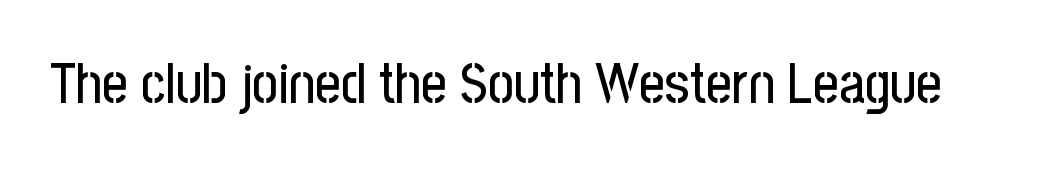
The type family on display is of the sans-serif kind. Between one letter and the next there's only the usual sliver of space. Do the characters align in a grid? No, the font is proportional. The area under the type is left untouched. A typesetter would mark this as roman, not italic.
